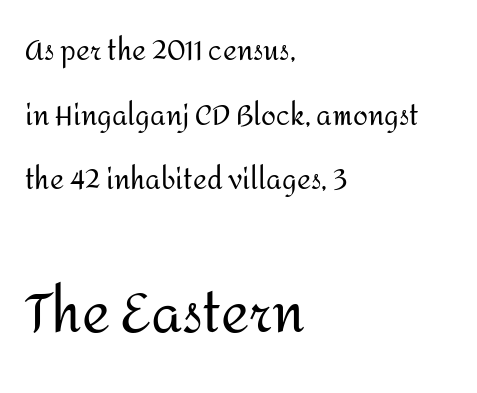
This is not heavy type; no bold has been used. Quick note: underline off. Caption: upper text group reduced, lower text group enlarged. Baseline-to-baseline distance is far greater than the letter height. Regarding serifs, this sample does without them.
